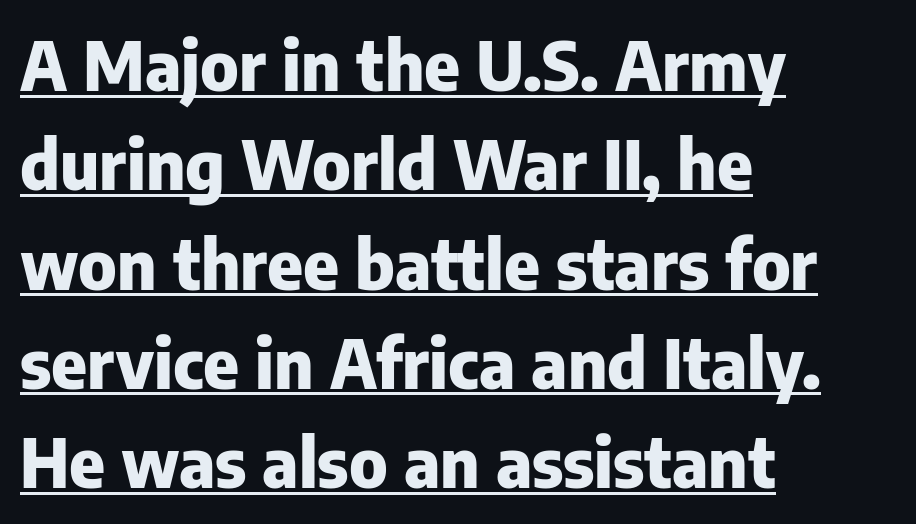
The image shows 68 px heavy sans-serif type, upright; set left-aligned, normal line spacing (1.46x), normal letter spacing, underlined; low stroke contrast and a medium x-height.
